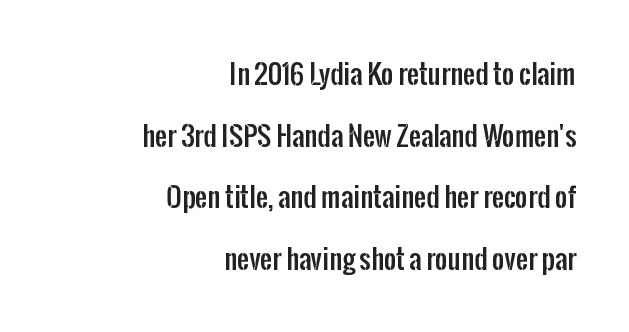
The image shows 27 px text type, upright; set right-aligned, loose line spacing (2.28x), normal letter spacing, not underlined.
